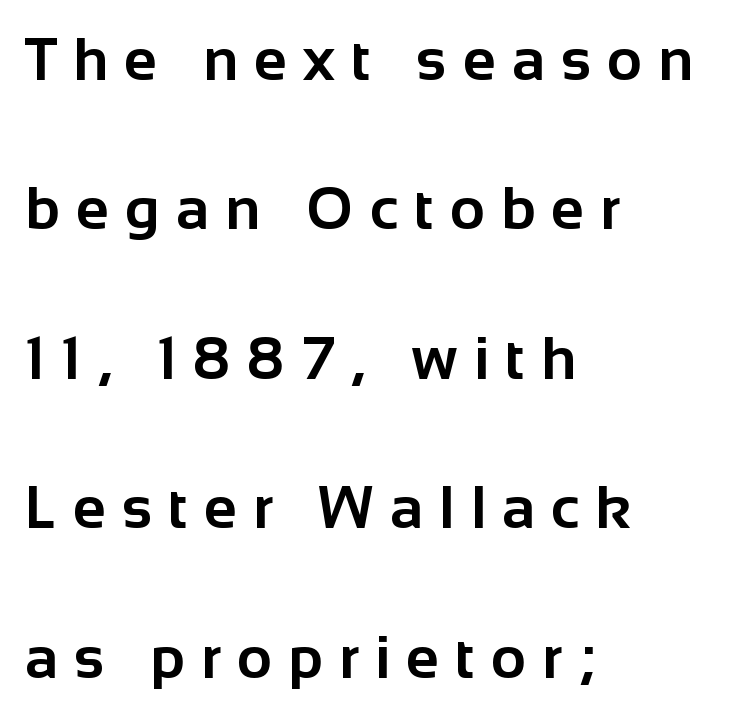
Q: Is the text bold? A: Yes.
Q: Is the text italic (slanted)? A: No, it is upright.
Q: Is the typeface a serif or a sans-serif typeface? A: Sans-serif.
Q: Is the text underlined? A: No.
Q: How is the paragraph aligned? A: Left-aligned.
Q: Is the spacing between letters normal or unusually wide? A: Unusually wide.
Q: Is the spacing between lines tight, normal or loose? A: Loose.
Q: Width (condensed, normal, or wide)? A: Normal.
Q: Stroke contrast? A: Low.
Q: x-height? A: Medium.
Q: Monospaced? A: No.
